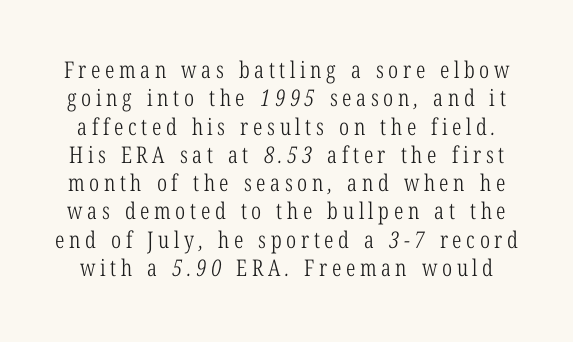
In terms of letterspacing, this is a distinctly airy, spread setting. Descenders hang freely into open space. Is the stroke heavy? The answer is a plain regular-or-lighter.
